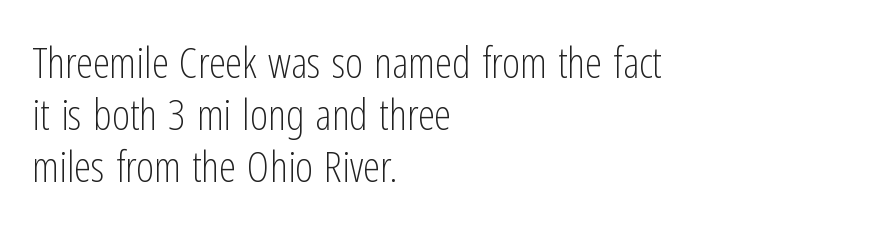
{"serif": "no", "italic": "no", "bold": "no", "weight": "light", "width": "condensed", "stroke_contrast": "low", "x_height": "medium", "monospaced": "no", "underline": "no", "align": "left", "line_spacing_ratio": 1.21, "letter_spacing": "normal", "letter_spacing_em": 0.0, "glyph_px": 43}
